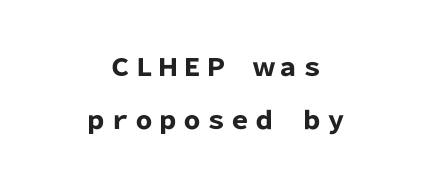
The face used here is rendered with its standard letterfit. The foot of each line stays bare and open. The lines are spread far apart with generous leading. These words are printed bold, with thick strokes throughout. Is the block centered? Yes — each line is placed symmetrically about the middle. The lettering stays uniformly vertical, giving the passage a roman look.
